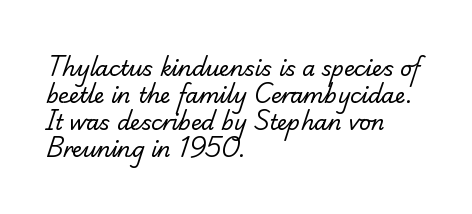
{"bold": "no", "underline": "no", "align": "left", "line_spacing": "normal", "line_spacing_ratio": 1.28, "letter_spacing": "normal", "letter_spacing_em": 0.0, "glyph_px": 21}
